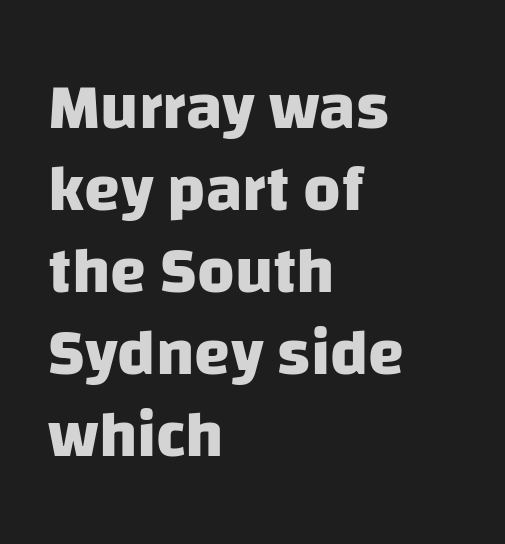
The rag falls on the right side of this text block. The passage shown has conventional tracking throughout. Any mark beneath the type? The region is blank. Spacing verdict: proportional, widths tailored to each character.
